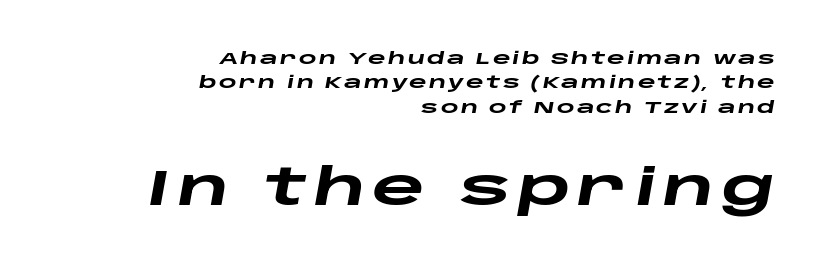
{"italic": "yes", "lean": "right", "slant_degrees": 10, "bold": "yes", "weight": "heavy", "width": "wide", "stroke_contrast": "low", "x_height": "large", "monospaced": "no", "underline": "no", "align": "right", "line_spacing": "normal", "line_spacing_ratio": 1.44, "larger_block": "second", "size_ratio": 3.0, "glyph_px": 51}
